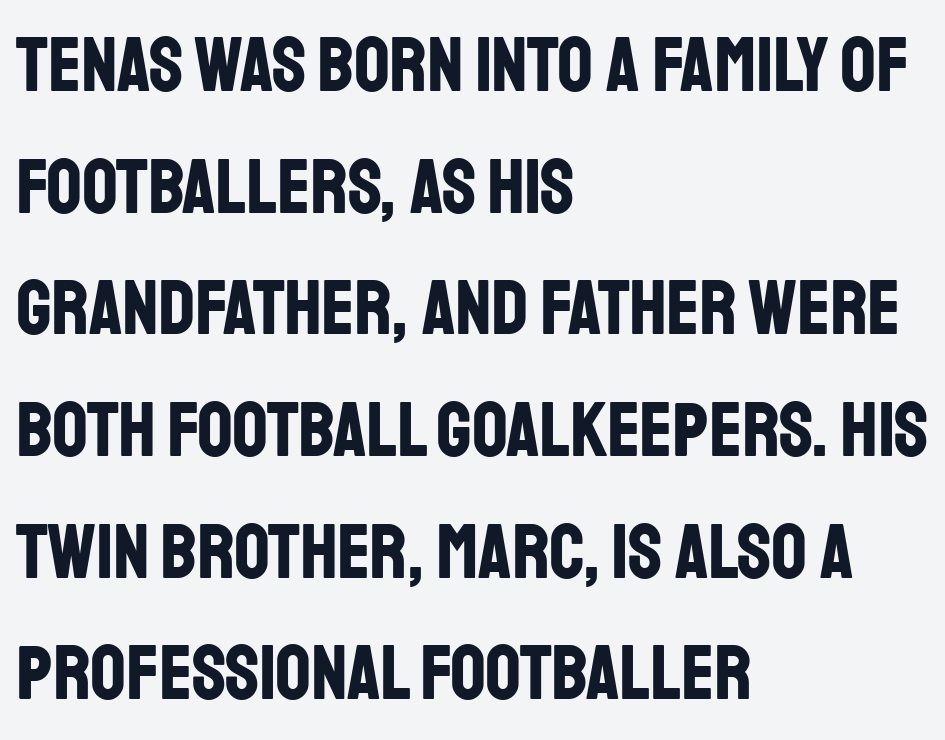
Q: Is the text bold? A: Yes.
Q: Is the text italic (slanted)? A: No, it is upright.
Q: Is the typeface a serif or a sans-serif typeface? A: Sans-serif.
Q: Is the text underlined? A: No.
Q: How is the paragraph aligned? A: Left-aligned.
Q: Is the spacing between letters normal or unusually wide? A: Normal.
Q: Is the spacing between lines tight, normal or loose? A: Normal.
Q: Width (condensed, normal, or wide)? A: Condensed.
Q: Stroke contrast? A: Low.
Q: x-height? A: Large.
Q: Monospaced? A: No.
